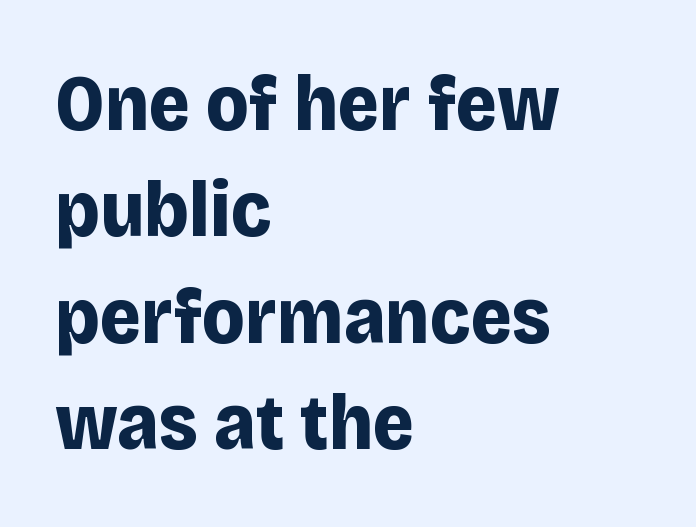
Compared with typical paragraphs, the rows here are spaced about the same. Caption: multi-line text, flush left, ragged right. Note the varied advance widths — an 'i' is clearly narrower than an 'm'. When letters stand straight like this, we call the style roman or upright. The passage shown is emphatically bold. There is no visible air inserted between adjacent glyphs.
